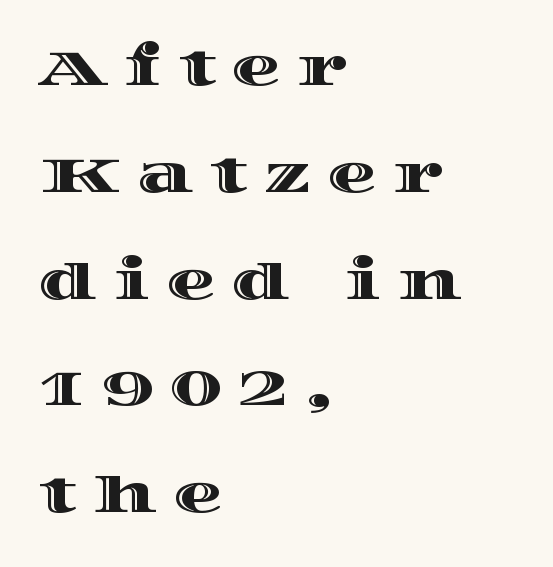
Q: Is the text italic (slanted)? A: No, it is upright.
Q: Is the text underlined? A: No.
Q: How is the paragraph aligned? A: Left-aligned.
Q: Is the spacing between letters normal or unusually wide? A: Unusually wide.
Q: Is the spacing between lines tight, normal or loose? A: Loose.
Q: Width (condensed, normal, or wide)? A: Wide.
Q: x-height? A: Large.
Q: Monospaced? A: No.
